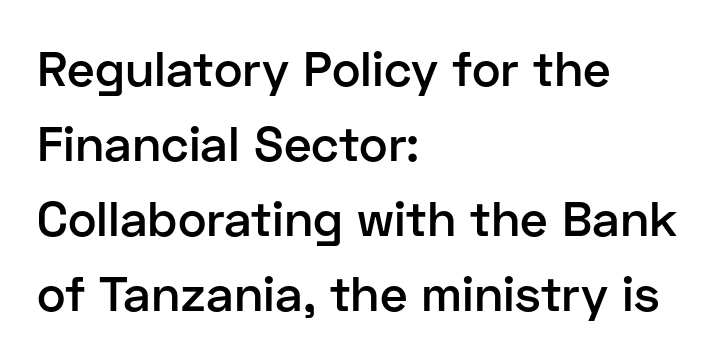
{"serif": "no", "italic": "no", "bold": "semi", "weight": "semibold", "width": "normal", "stroke_contrast": "low", "x_height": "medium", "monospaced": "no", "underline": "no", "align": "left", "line_spacing": "normal", "line_spacing_ratio": 1.53, "letter_spacing": "normal", "letter_spacing_em": 0.0, "glyph_px": 49}
